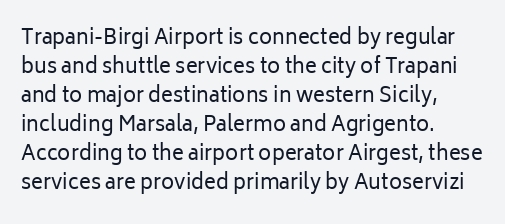
{"italic": "no", "bold": "no", "underline": "no", "align": "left", "line_spacing": "normal", "line_spacing_ratio": 1.45, "letter_spacing": "normal", "letter_spacing_em": 0.0, "glyph_px": 20}
